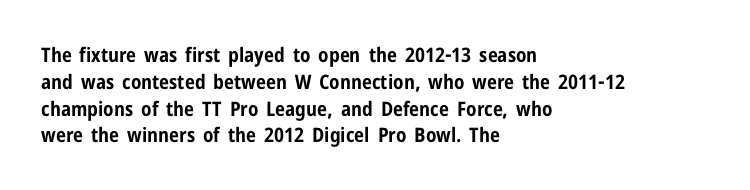
{"italic": "no", "bold": "yes", "underline": "no", "align": "left", "line_spacing": "normal", "line_spacing_ratio": 1.34, "letter_spacing": "normal", "letter_spacing_em": 0.0, "glyph_px": 20}
